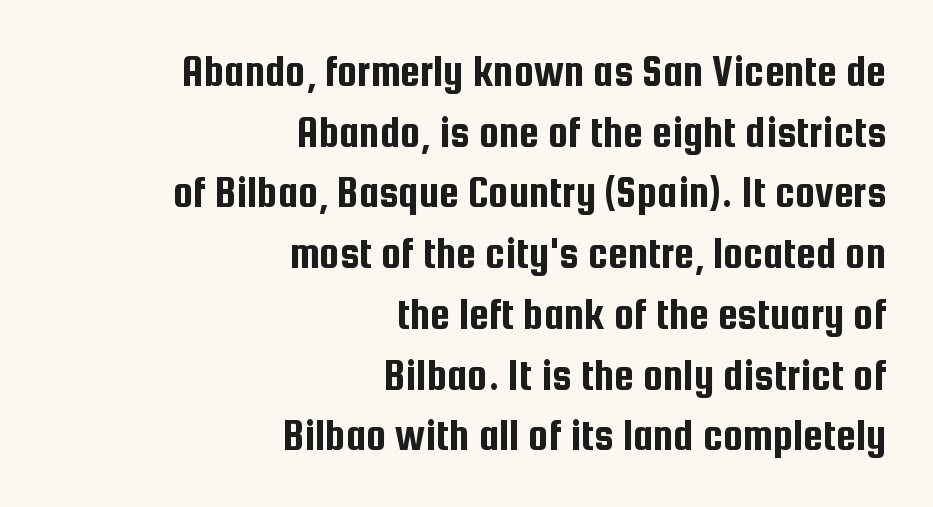
The image shows 45 px condensed sans-serif type, upright; set right-aligned, normal line spacing (1.35x), normal letter spacing, not underlined; low stroke contrast and a medium x-height.
